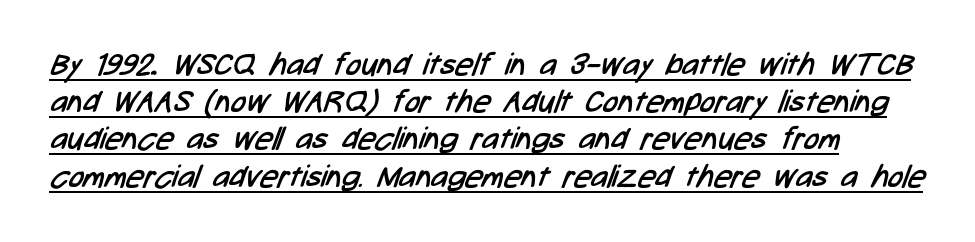
{"serif": "no", "bold": "no", "weight": "regular", "width": "condensed", "stroke_contrast": "low", "x_height": "medium", "monospaced": "no", "underline": "yes", "line_spacing_ratio": 1.2, "letter_spacing": "normal", "letter_spacing_em": 0.0, "glyph_px": 31}
